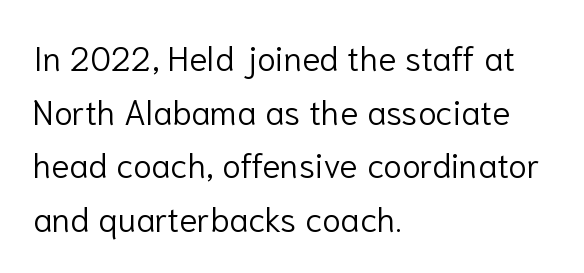
Lines of text with bare space underneath. The lettering holds an erect, upright posture throughout. A typesetter would label this face a sans. Caption: standard tracking, unaltered.
